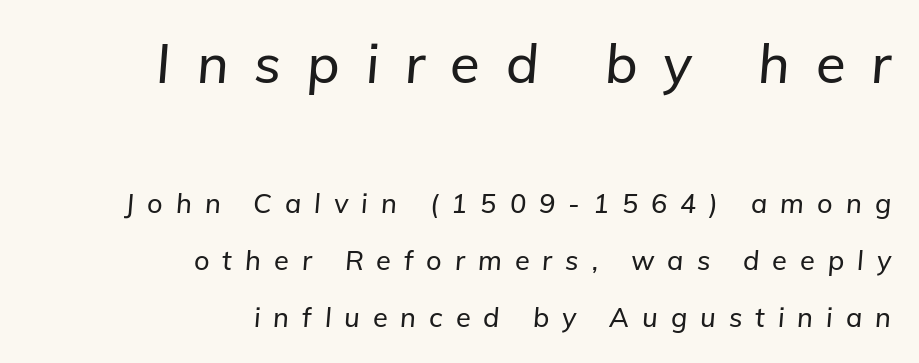
The image shows 54 px text type, italic (leaning right); set right-aligned, loose line spacing (2.11x), unusually wide letter spacing (+0.48 em), not underlined; the first (top) block is 2.0x larger; low stroke contrast and a medium x-height.
